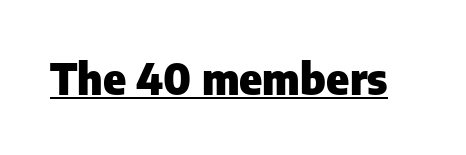
Q: Is the text bold? A: Yes.
Q: Is the text italic (slanted)? A: No, it is upright.
Q: Is the typeface a serif or a sans-serif typeface? A: Sans-serif.
Q: Is the text underlined? A: Yes.
Q: Is the spacing between letters normal or unusually wide? A: Normal.
Q: Width (condensed, normal, or wide)? A: Normal.
Q: Stroke contrast? A: Low.
Q: x-height? A: Medium.
Q: Monospaced? A: No.
